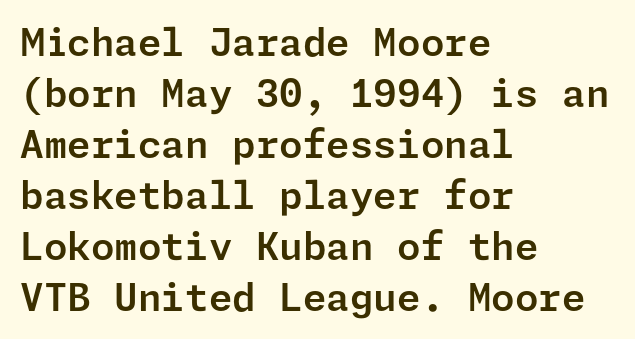
Is this a sans? Yes — the strokes have no serifs. Leading: standard. Leftover space on each line is placed entirely after the last word. In terms of letterspacing, this is plain default setting.
